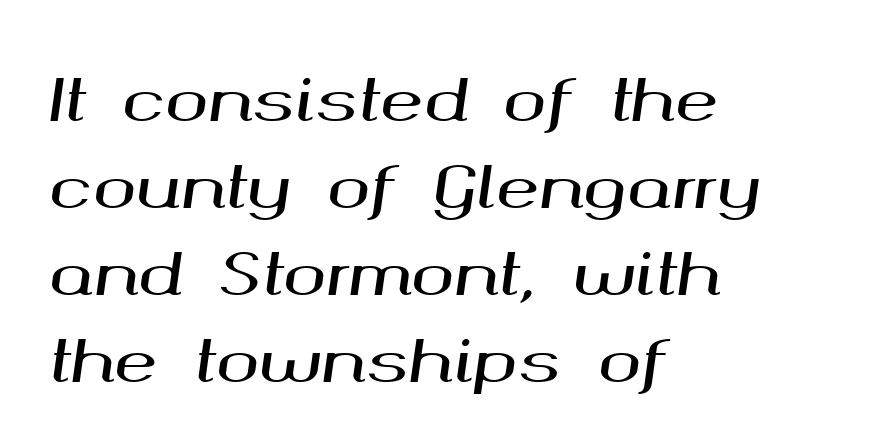
{"italic": "yes", "lean": "right", "slant_degrees": 8, "width": "wide", "stroke_contrast": "medium", "x_height": "medium", "monospaced": "no", "underline": "no", "align": "left", "line_spacing": "normal", "line_spacing_ratio": 1.5, "letter_spacing": "normal", "letter_spacing_em": 0.0, "glyph_px": 58}
